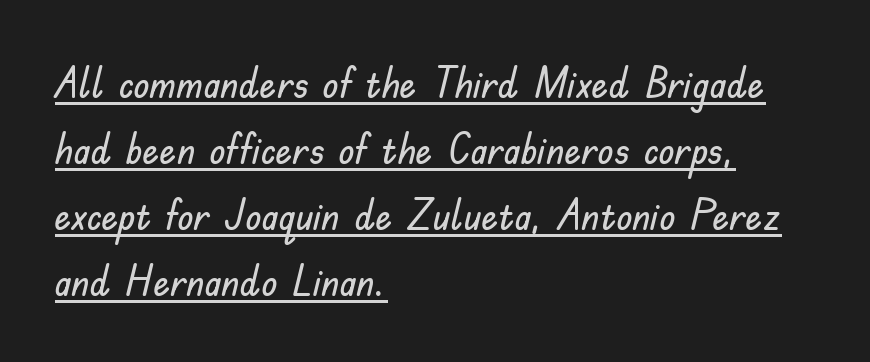
The lettering is marked with a stroke running underneath it. Whoever set this chose a conventional vertical rhythm. Varying glyph widths throughout — classic text-font behaviour. The text was rendered using a sans face with plain stroke endings. Each word holds together tightly as a unit, with standard inter-letter gaps.
